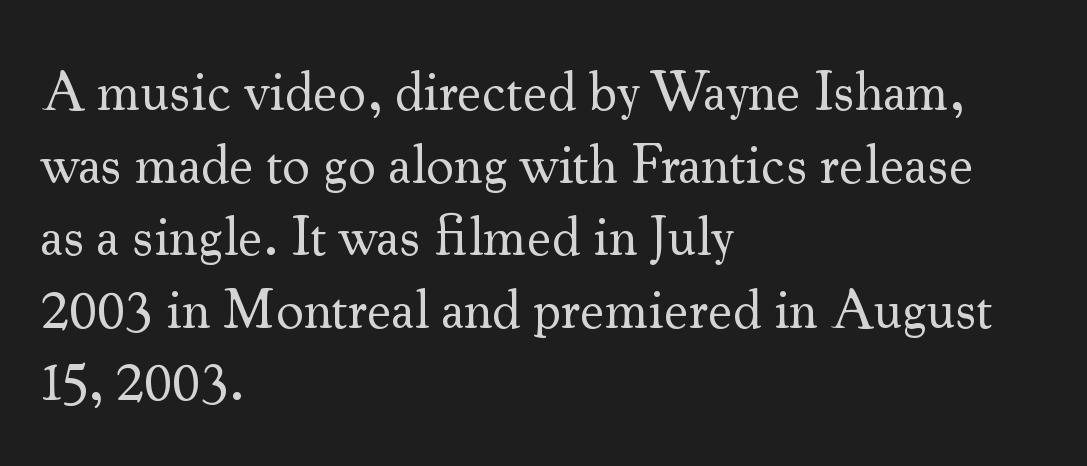
A typesetter would call this zero additional tracking. Character widths vary here, with narrow letters taking less room than wide ones. Leading matches the norm, producing a regular column. When letters stand straight like this, we call the style roman or upright. Weight: regular or lighter.
